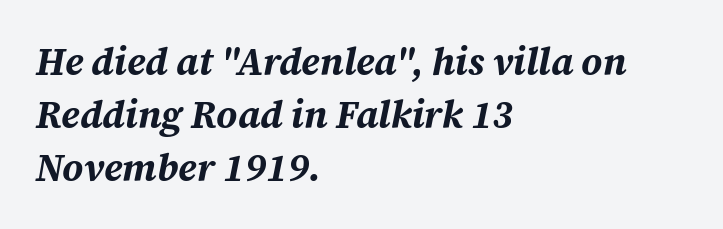
{"italic": "yes", "lean": "right", "slant_degrees": 12, "bold": "yes", "weight": "bold", "width": "normal", "stroke_contrast": "medium", "x_height": "medium", "monospaced": "no", "underline": "no", "align": "left", "line_spacing": "normal", "line_spacing_ratio": 1.39, "letter_spacing": "normal", "letter_spacing_em": 0.0, "glyph_px": 38}
